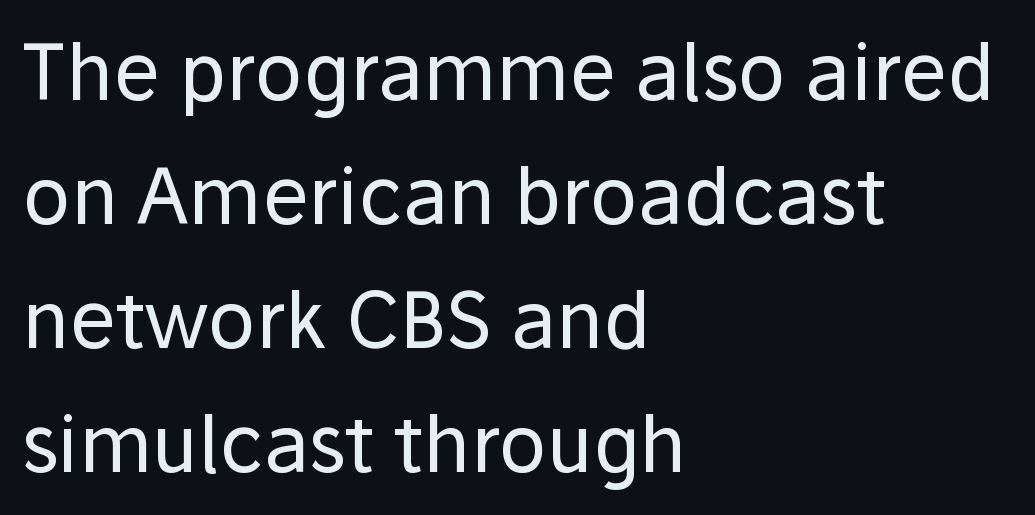
The image shows 78 px regular-weight sans-serif type, upright; set left-aligned, normal line spacing (1.59x), normal letter spacing, not underlined; low stroke contrast and a medium x-height.
